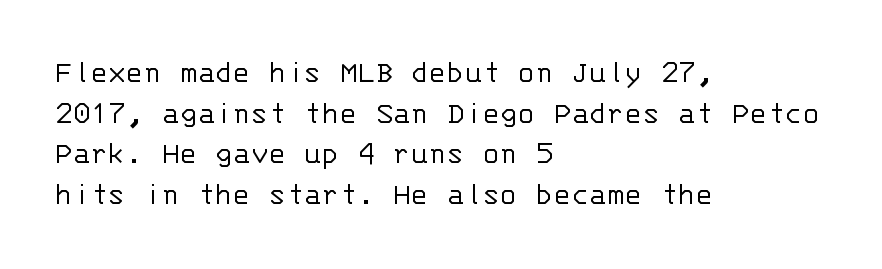
A typesetter would mark this as roman, not italic. You could call the tracking neutral — neither tight nor loose. The passage shown is not underscored anywhere. The text block is weighted toward the left margin, trailing off unevenly rightward. The letters march in equal steps, a hallmark of fixed-pitch type.
